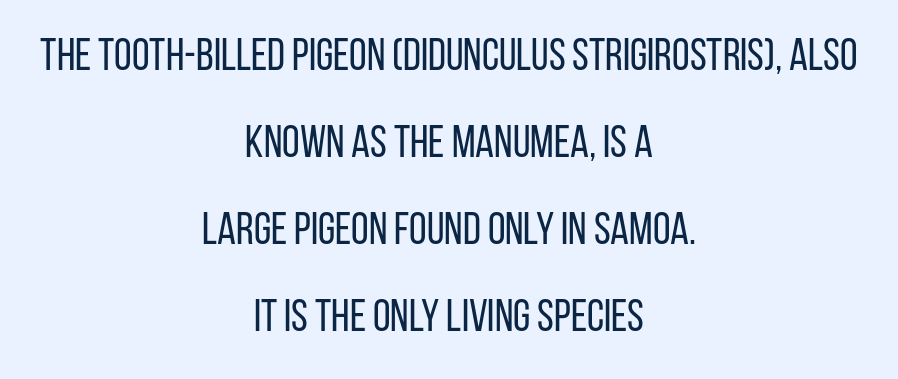
These lines are centered, leaving both edges ragged. The face looks like a standard text weight, possibly lighter. The face used here is a sans, in the tradition of grotesques and geometrics. A roman cut, with each character standing at attention.
